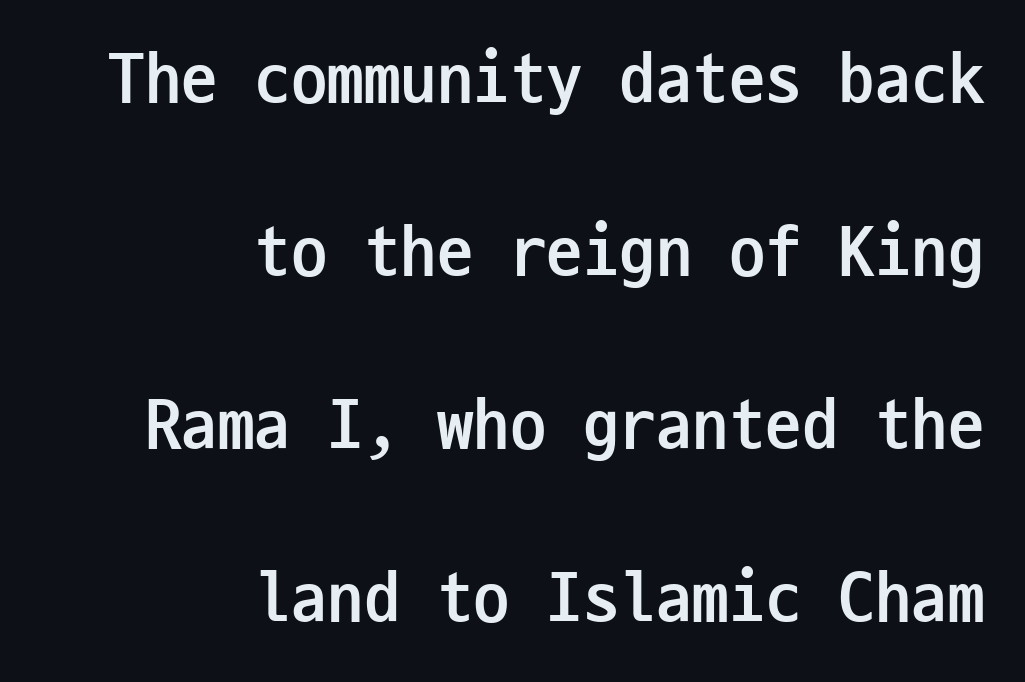
Q: Is the text bold? A: Yes.
Q: Is the text italic (slanted)? A: No, it is upright.
Q: Is the typeface a serif or a sans-serif typeface? A: Sans-serif.
Q: Is the text underlined? A: No.
Q: How is the paragraph aligned? A: Right-aligned.
Q: Is the spacing between letters normal or unusually wide? A: Normal.
Q: Is the spacing between lines tight, normal or loose? A: Loose.
Q: Width (condensed, normal, or wide)? A: Condensed.
Q: Stroke contrast? A: Low.
Q: x-height? A: Medium.
Q: Monospaced? A: Yes.
